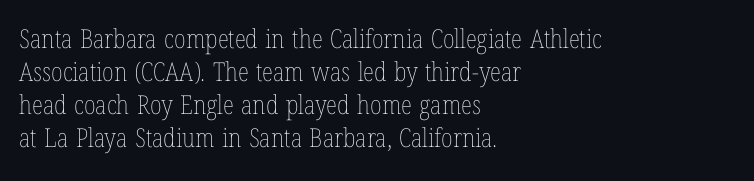
Q: Is the text bold? A: No.
Q: Is the text italic (slanted)? A: No, it is upright.
Q: Is the text underlined? A: No.
Q: How is the paragraph aligned? A: Left-aligned.
Q: Is the spacing between letters normal or unusually wide? A: Normal.
Q: Is the spacing between lines tight, normal or loose? A: Normal.
